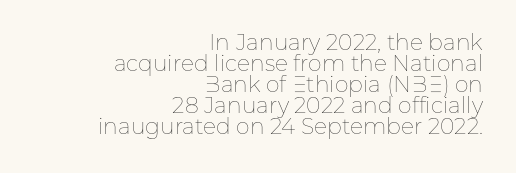
Q: Is the text bold? A: No.
Q: Is the text italic (slanted)? A: No, it is upright.
Q: Is the text underlined? A: No.
Q: How is the paragraph aligned? A: Right-aligned.
Q: Is the spacing between letters normal or unusually wide? A: Normal.
Q: Is the spacing between lines tight, normal or loose? A: Tight.
